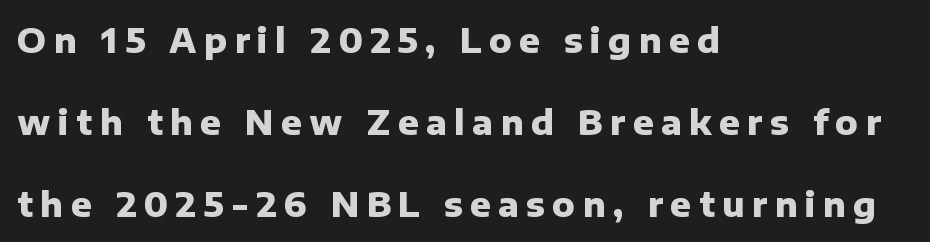
Thick stems and heavy bowls — unmistakably bold. Grotesque or geometric, the face here clearly has no serifs. The tracking reads as deliberately expanded to a designer's eye. The string is rendered with underlining switched off.
